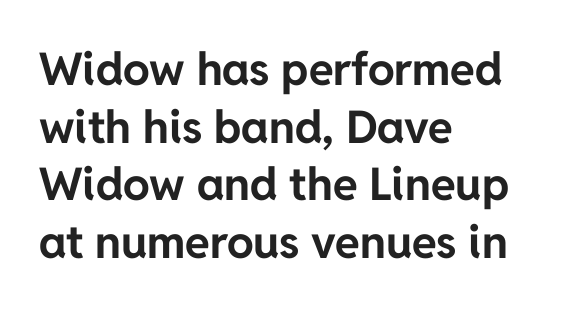
Q: Is the text bold? A: Yes.
Q: Is the text italic (slanted)? A: No, it is upright.
Q: Is the typeface a serif or a sans-serif typeface? A: Sans-serif.
Q: Is the text underlined? A: No.
Q: How is the paragraph aligned? A: Left-aligned.
Q: Is the spacing between letters normal or unusually wide? A: Normal.
Q: Is the spacing between lines tight, normal or loose? A: Normal.
Q: Width (condensed, normal, or wide)? A: Normal.
Q: Stroke contrast? A: Low.
Q: x-height? A: Medium.
Q: Monospaced? A: No.
